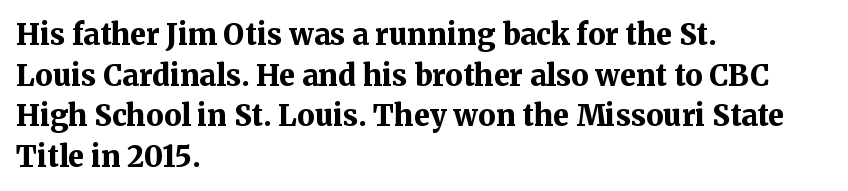
The image shows 29 px bold serif type, upright; set left-aligned, normal line spacing (1.4x), normal letter spacing, not underlined; medium stroke contrast and a medium x-height.
